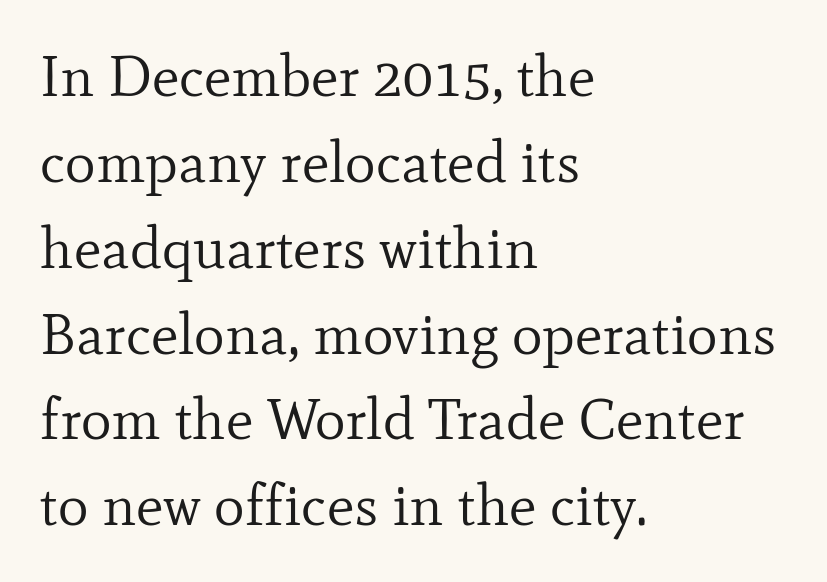
Small tapered or slab feet sit at the stroke ends, so this counts as serif. Leading matches the norm, producing a regular column. You can tell it's not italic because the verticals are truly vertical. One-word summary of the alignment: left. Underlining? Definitely not there.
